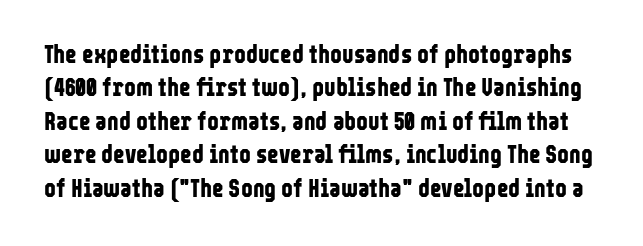
These lines carry a lot of weight — the face is fully bold. Lines of text with bare space underneath. Does the lettering tilt? It doesn't — this is upright. The rendering uses a moderate line-height, typical for paragraphs. Characters follow at the spacing the type designer built in.
